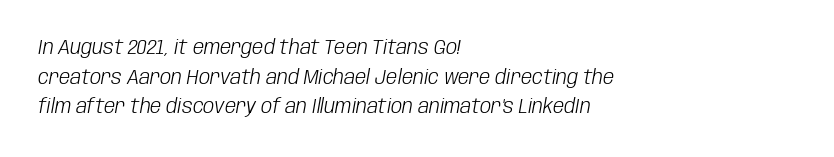
The image shows 20 px text type, italic (leaning right); set left-aligned, normal line spacing (1.48x), normal letter spacing, not underlined.
